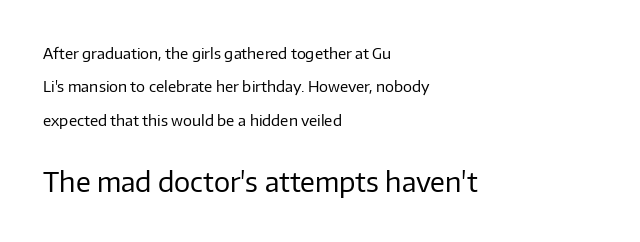
{"italic": "no", "bold": "no", "underline": "no", "align": "left", "line_spacing": "loose", "line_spacing_ratio": 2.22, "letter_spacing": "normal", "letter_spacing_em": 0.0, "larger_block": "second", "size_ratio": 1.8, "glyph_px": 27}
